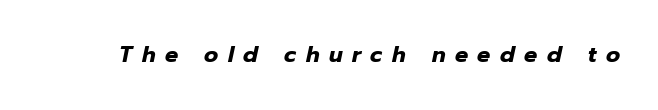
Q: Is the text bold? A: Yes.
Q: Is the text italic (slanted)? A: Yes, it leans right by about 12 degrees.
Q: Is the text underlined? A: No.
Q: Is the spacing between letters normal or unusually wide? A: Unusually wide.
